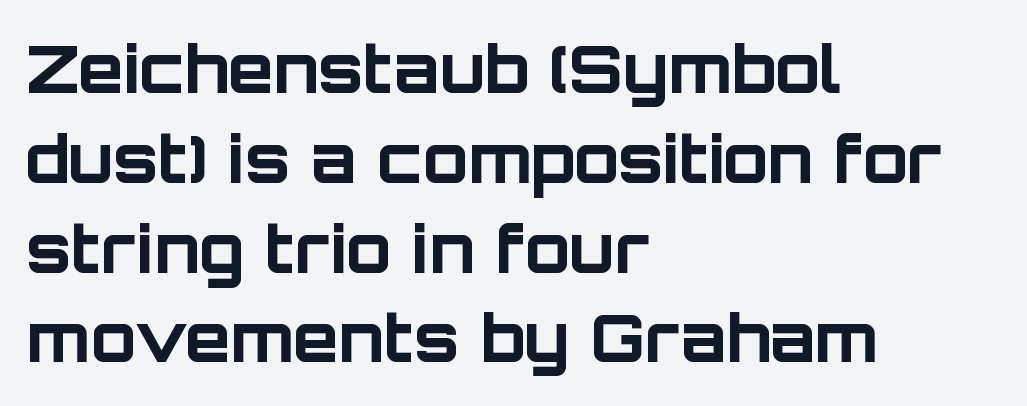
The image shows 66 px bold sans-serif type, upright; set left-aligned, normal line spacing (1.36x), normal letter spacing, not underlined; low stroke contrast and a large x-height.
